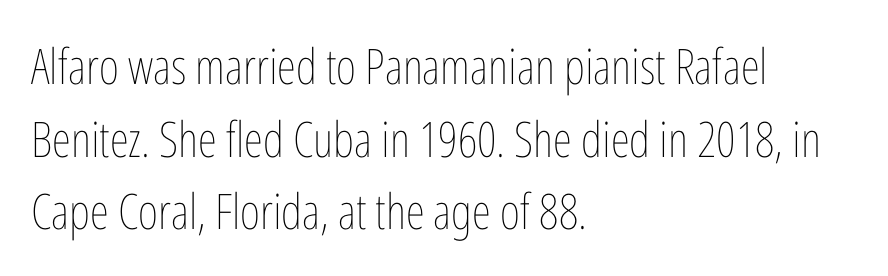
One glance says typical: line gaps are just what's usual. The specimen reads as upright at a glance. Think of a printed novel: that variable character pitch is what you see here. The rendering anchors every line to the left-hand side. The space directly below the letters is spotless.
